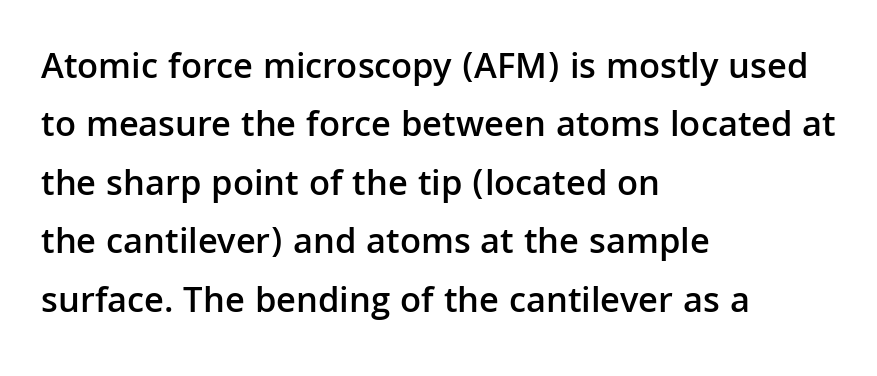
Here the designer chose a conventional face with non-uniform glyph widths. Type without underlining. In terms of letterform style, serifs are entirely absent. Line spacing here is normal.
